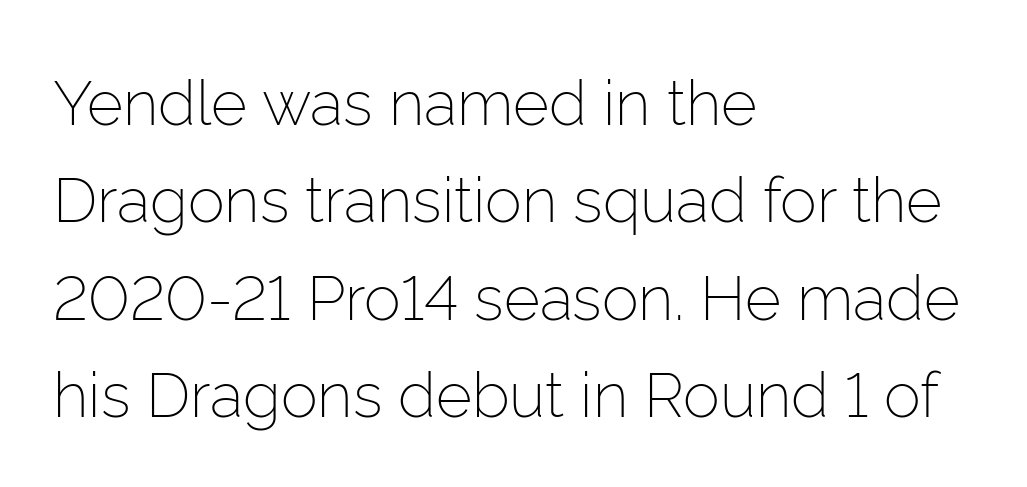
{"serif": "no", "italic": "no", "bold": "no", "weight": "light", "width": "normal", "stroke_contrast": "low", "x_height": "medium", "monospaced": "no", "underline": "no", "align": "left", "line_spacing": "normal", "line_spacing_ratio": 1.57, "letter_spacing": "normal", "letter_spacing_em": 0.0, "glyph_px": 62}
